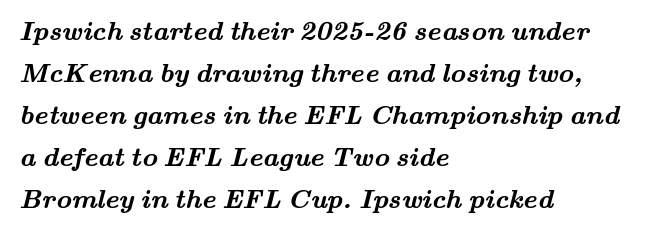
Q: Is the text bold? A: Yes.
Q: Is the text underlined? A: No.
Q: How is the paragraph aligned? A: Left-aligned.
Q: Is the spacing between letters normal or unusually wide? A: Normal.
Q: Is the spacing between lines tight, normal or loose? A: Normal.
